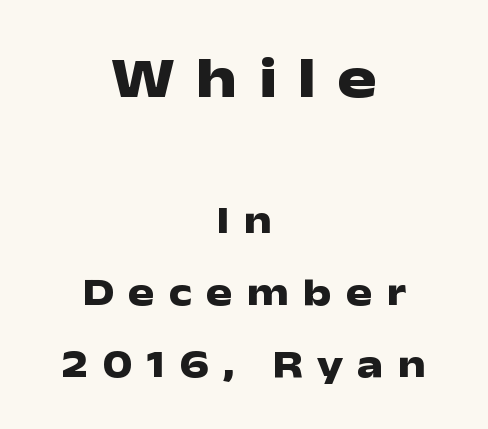
Q: Is the text bold? A: Yes.
Q: Is the text italic (slanted)? A: No, it is upright.
Q: Is the typeface a serif or a sans-serif typeface? A: Sans-serif.
Q: Is the text underlined? A: No.
Q: How is the paragraph aligned? A: Centered.
Q: Is the spacing between letters normal or unusually wide? A: Unusually wide.
Q: Which block of text is set in a larger size, the first (top) or the second (bottom)? A: The first (top) one.
Q: Width (condensed, normal, or wide)? A: Wide.
Q: Stroke contrast? A: Low.
Q: x-height? A: Medium.
Q: Monospaced? A: No.
